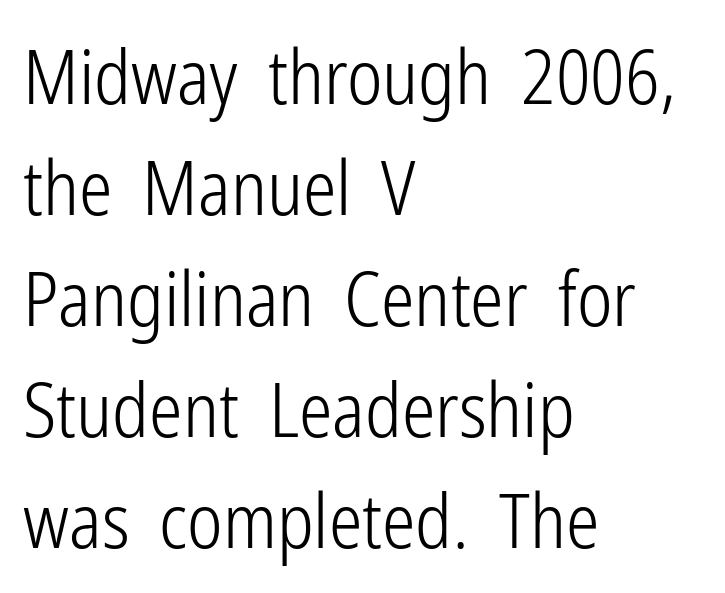
The image shows 75 px light, condensed sans-serif type, upright; set left-aligned, normal line spacing (1.48x), normal letter spacing, not underlined; low stroke contrast and a medium x-height.
